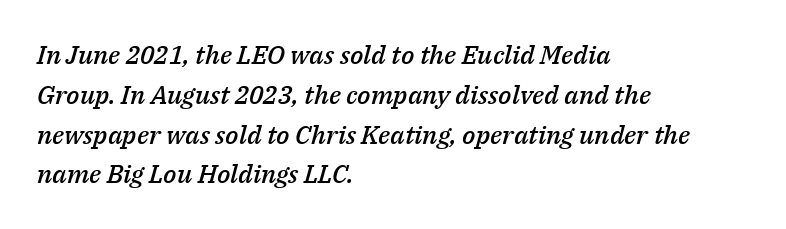
The image shows 26 px text type, italic (leaning right); set left-aligned, normal line spacing (1.53x), normal letter spacing, not underlined.
